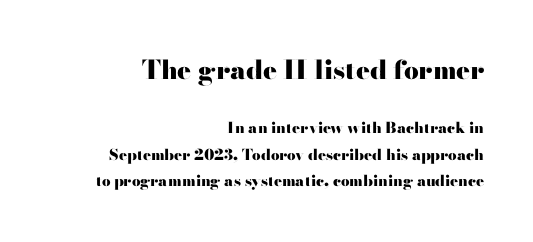
The string is rendered with underlining switched off. These two chunks differ in scale, with the top chunk taking the larger measure. Short note: letters normally spaced. In terms of posture, this sample is upright.
